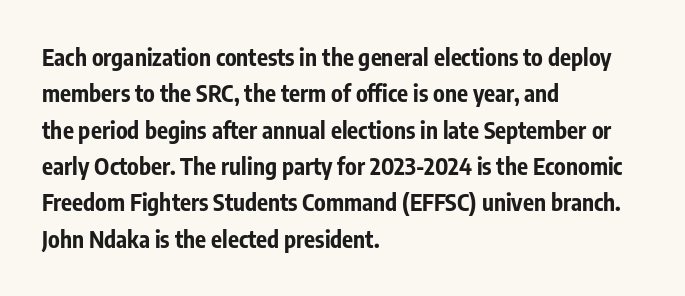
The text block is weighted toward the left margin, trailing off unevenly rightward. These lines carry a lot of weight — the face is fully bold. The letters stand upright; this is a roman face. Each row of text sits above clean, open space. This rendering leaves character spacing at its baseline value.
